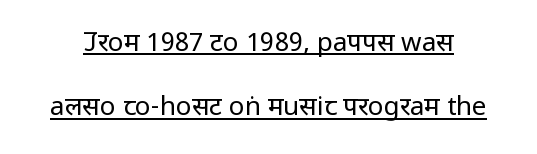
Q: Is the text bold? A: No.
Q: Is the text italic (slanted)? A: No, it is upright.
Q: Is the text underlined? A: Yes.
Q: Is the spacing between letters normal or unusually wide? A: Normal.
Q: Is the spacing between lines tight, normal or loose? A: Loose.
